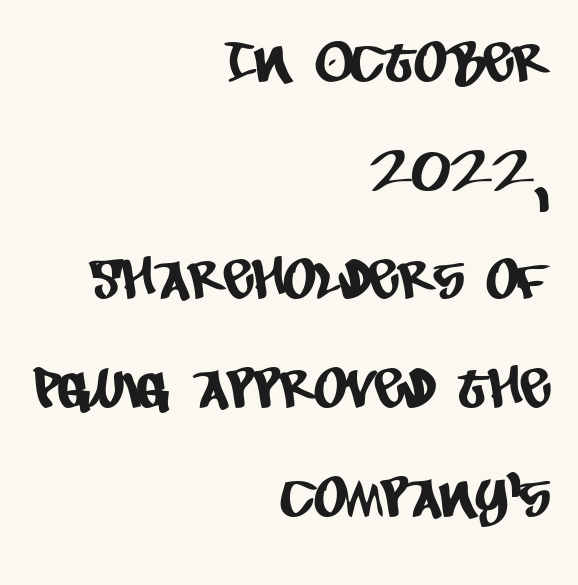
Q: Is the typeface a serif or a sans-serif typeface? A: Sans-serif.
Q: Is the text underlined? A: No.
Q: How is the paragraph aligned? A: Right-aligned.
Q: Is the spacing between letters normal or unusually wide? A: Normal.
Q: Is the spacing between lines tight, normal or loose? A: Loose.
Q: Width (condensed, normal, or wide)? A: Condensed.
Q: Stroke contrast? A: Low.
Q: x-height? A: Large.
Q: Monospaced? A: No.
